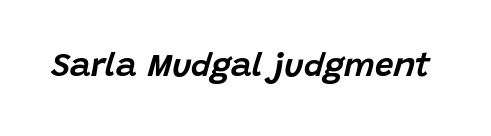
{"italic": "yes", "lean": "right", "slant_degrees": 15, "width": "normal", "stroke_contrast": "low", "x_height": "large", "monospaced": "no", "underline": "no", "letter_spacing": "normal", "letter_spacing_em": 0.0, "glyph_px": 33}
